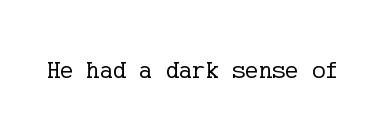
The rendering keeps characters at their native spacing. The font sits on the lighter half of the weight spectrum, regular included. Quick note: underline off. Is there any slant? The stems are plumb.
